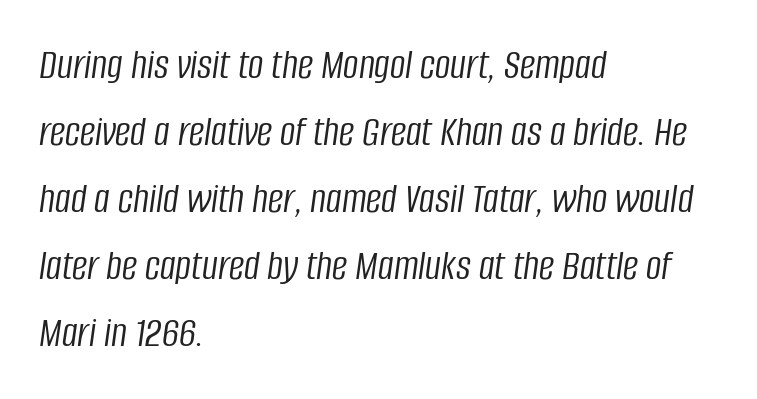
The passage shown is not underscored anywhere. Stroke thickness stays within the range of a standard reading face or lighter. Is the block centered? No — it sits flush against the left margin. A normal amount of white space separates one row of letters from the next. Caption: standard tracking, unaltered. Here the designer chose a conventional face with non-uniform glyph widths.
